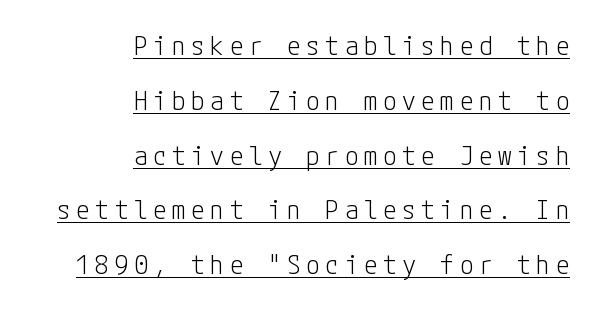
Is the letter spacing exaggerated? Yes — the characters are pushed far apart. Is the stroke heavy? The answer is a plain regular-or-lighter. Each line ends at the same right margin while the left side varies. A continuous stroke trails under the words, as in a hyperlink. This sample uses an upright cut, with every glyph sitting square on the baseline. The designer dialed line spacing up above the default.
